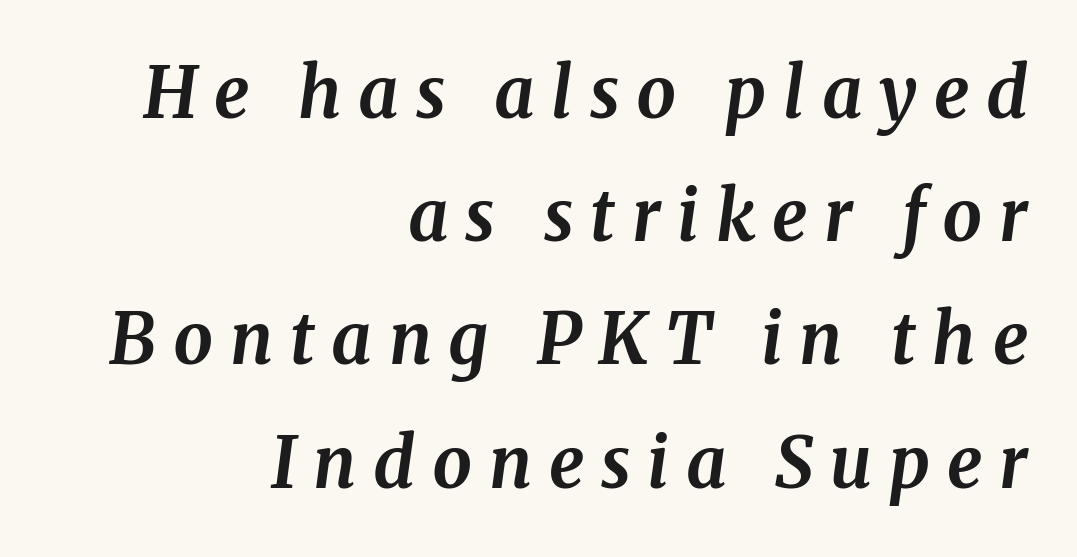
{"serif": "yes", "italic": "yes", "lean": "right", "slant_degrees": 8, "bold": "yes", "weight": "bold", "width": "normal", "stroke_contrast": "medium", "x_height": "medium", "monospaced": "no", "underline": "no", "align": "right", "line_spacing_ratio": 1.76, "letter_spacing": "wide", "letter_spacing_em": 0.24, "glyph_px": 70}
